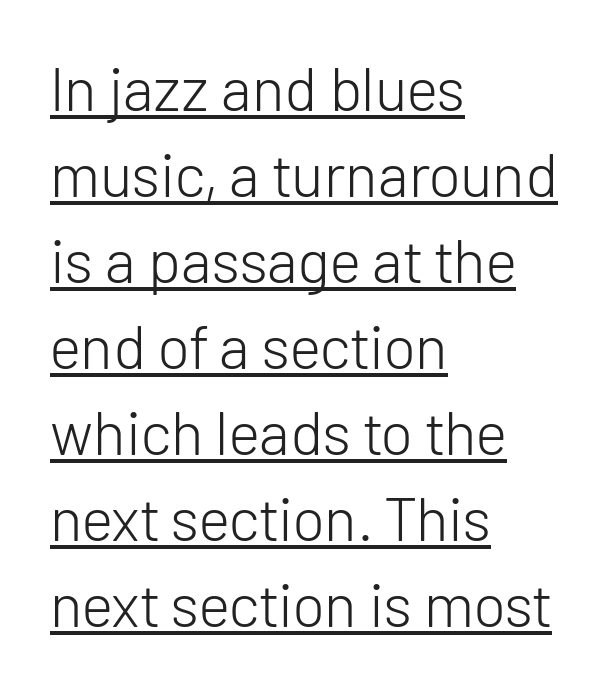
{"serif": "no", "italic": "no", "bold": "no", "weight": "light", "width": "normal", "stroke_contrast": "low", "x_height": "medium", "monospaced": "no", "underline": "yes", "align": "left", "line_spacing": "normal", "line_spacing_ratio": 1.41, "letter_spacing": "normal", "letter_spacing_em": 0.0, "glyph_px": 61}
